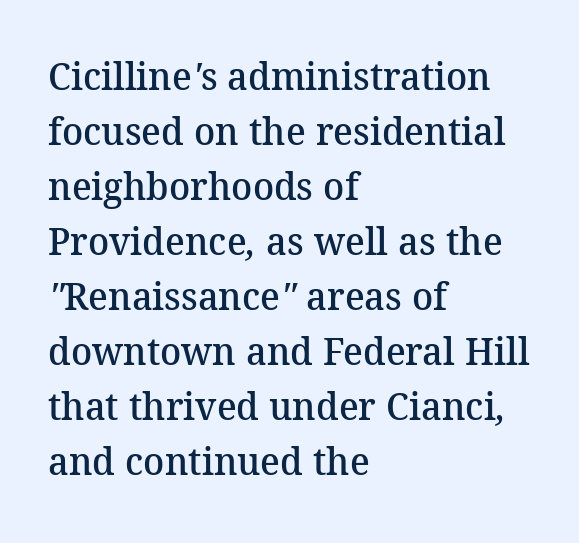
Q: Is the text bold? A: Semi-bold.
Q: Is the typeface a serif or a sans-serif typeface? A: Serif.
Q: Is the text underlined? A: No.
Q: How is the paragraph aligned? A: Left-aligned.
Q: Is the spacing between letters normal or unusually wide? A: Normal.
Q: Is the spacing between lines tight, normal or loose? A: Normal.
Q: Width (condensed, normal, or wide)? A: Normal.
Q: Stroke contrast? A: Medium.
Q: x-height? A: Medium.
Q: Monospaced? A: No.
